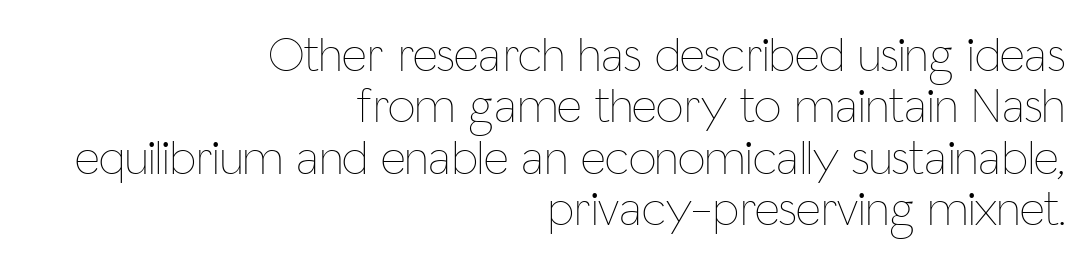
{"italic": "no", "bold": "no", "weight": "thin", "width": "condensed", "stroke_contrast": "low", "x_height": "medium", "monospaced": "no", "underline": "no", "align": "right", "line_spacing": "tight", "line_spacing_ratio": 1.05, "letter_spacing": "normal", "letter_spacing_em": 0.0, "glyph_px": 49}
